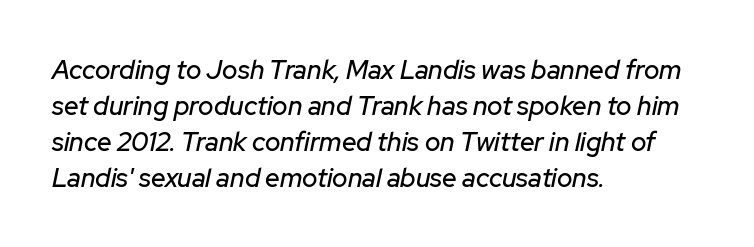
{"italic": "yes", "lean": "right", "slant_degrees": 12, "underline": "no", "align": "left", "line_spacing": "normal", "line_spacing_ratio": 1.38, "letter_spacing": "normal", "letter_spacing_em": 0.0, "glyph_px": 26}
